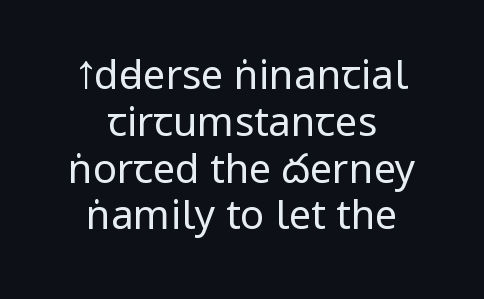
Q: Is the text bold? A: No.
Q: Is the text italic (slanted)? A: No, it is upright.
Q: Is the typeface a serif or a sans-serif typeface? A: Sans-serif.
Q: Is the text underlined? A: No.
Q: How is the paragraph aligned? A: Centered.
Q: Is the spacing between letters normal or unusually wide? A: Normal.
Q: Width (condensed, normal, or wide)? A: Condensed.
Q: Stroke contrast? A: Low.
Q: x-height? A: Large.
Q: Monospaced? A: No.
